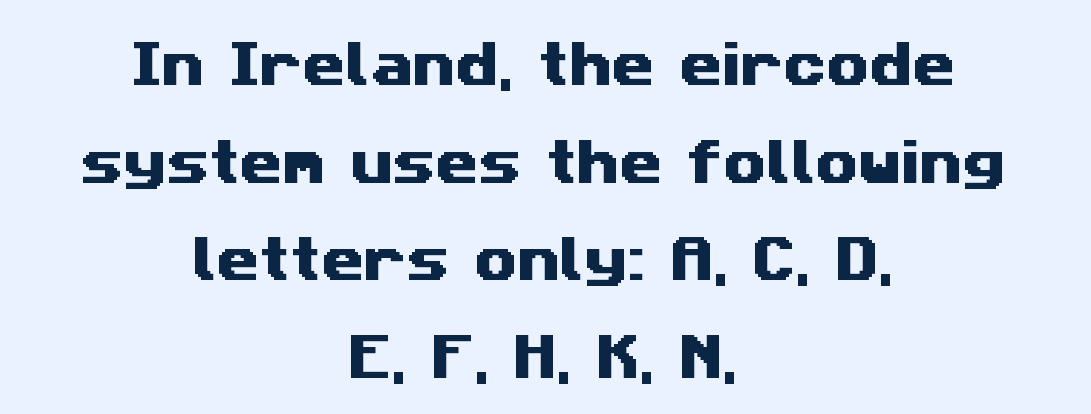
Q: Is the typeface a serif or a sans-serif typeface? A: Sans-serif.
Q: Is the text underlined? A: No.
Q: How is the paragraph aligned? A: Centered.
Q: Is the spacing between letters normal or unusually wide? A: Normal.
Q: Is the spacing between lines tight, normal or loose? A: Loose.
Q: Width (condensed, normal, or wide)? A: Wide.
Q: Stroke contrast? A: Medium.
Q: x-height? A: Medium.
Q: Monospaced? A: No.
